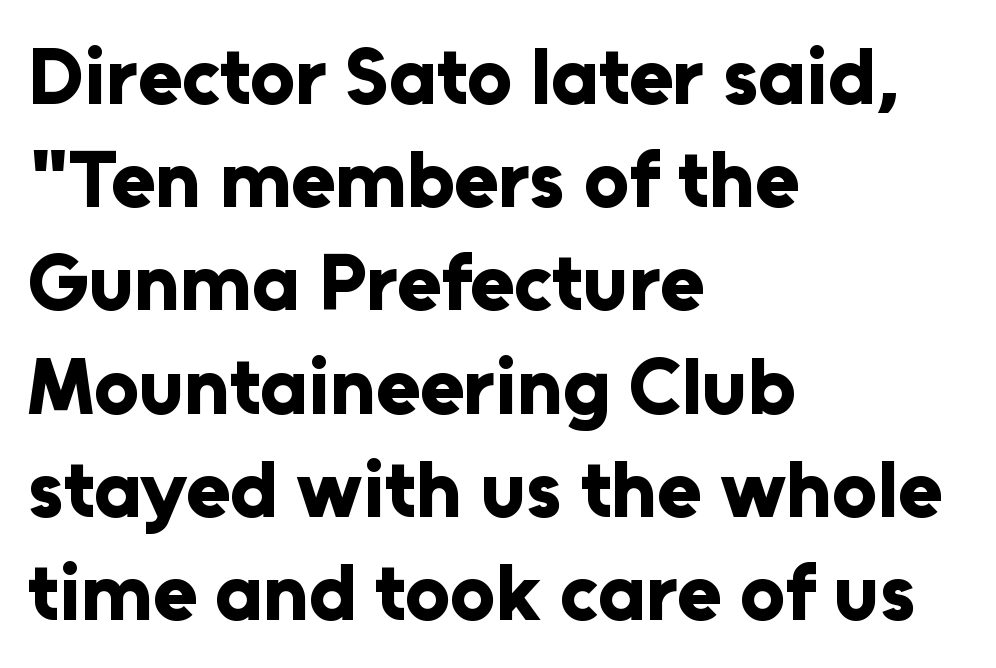
{"serif": "no", "italic": "no", "bold": "yes", "weight": "bold", "width": "normal", "stroke_contrast": "low", "x_height": "medium", "monospaced": "no", "underline": "no", "align": "left", "line_spacing": "normal", "line_spacing_ratio": 1.29, "letter_spacing": "normal", "letter_spacing_em": 0.0, "glyph_px": 80}
